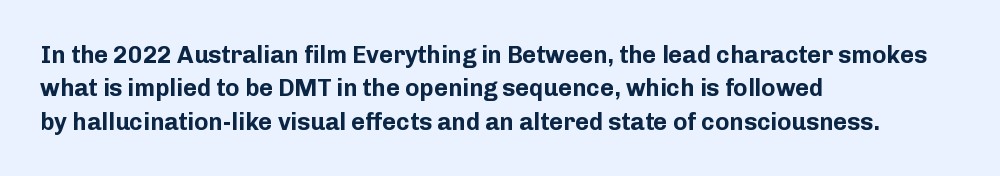
{"italic": "no", "bold": "yes", "underline": "no", "align": "left", "line_spacing": "normal", "line_spacing_ratio": 1.39, "letter_spacing": "normal", "letter_spacing_em": 0.0, "glyph_px": 24}
